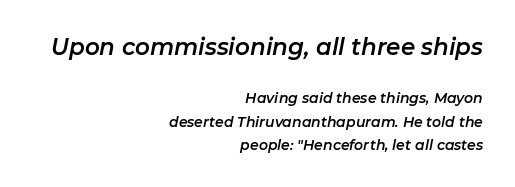
{"italic": "yes", "lean": "right", "slant_degrees": 11, "underline": "no", "align": "right", "line_spacing": "normal", "line_spacing_ratio": 1.68, "letter_spacing": "normal", "letter_spacing_em": 0.0, "larger_block": "first", "size_ratio": 1.64, "glyph_px": 23}
